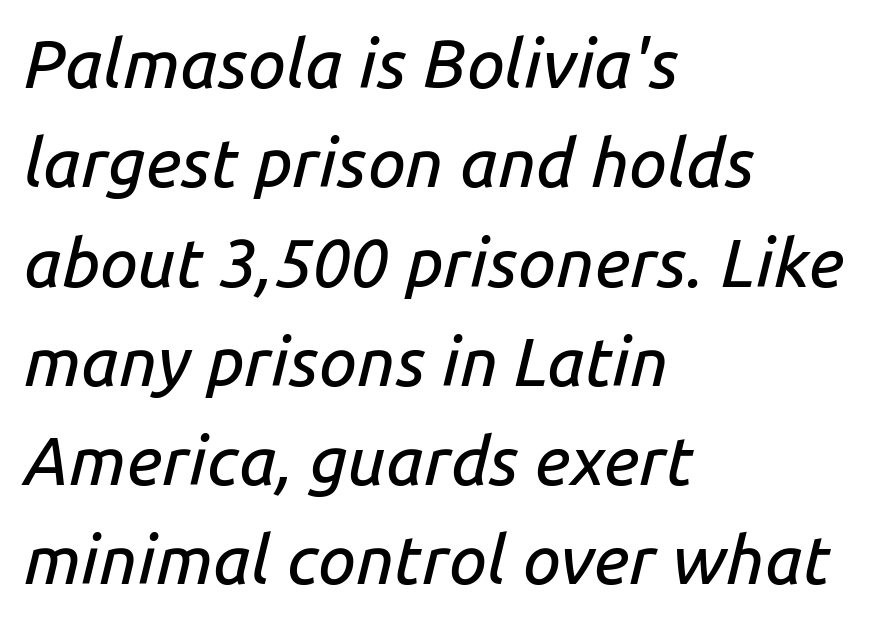
The image shows 68 px text type, italic (leaning right); set left-aligned, normal line spacing (1.46x), normal letter spacing, not underlined; low stroke contrast and a medium x-height.
